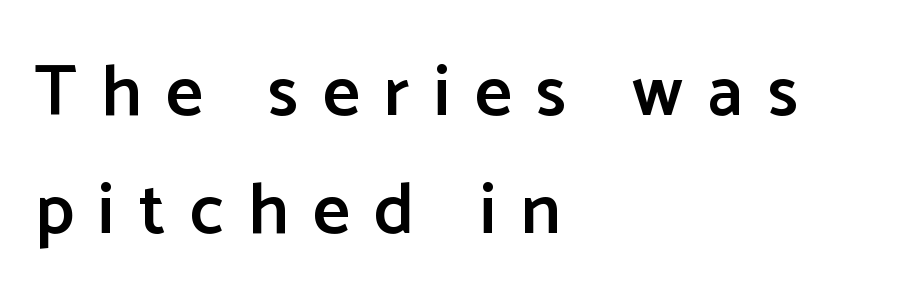
Q: Is the text bold? A: Semi-bold.
Q: Is the text italic (slanted)? A: No, it is upright.
Q: Is the typeface a serif or a sans-serif typeface? A: Sans-serif.
Q: Is the text underlined? A: No.
Q: How is the paragraph aligned? A: Left-aligned.
Q: Is the spacing between letters normal or unusually wide? A: Unusually wide.
Q: Is the spacing between lines tight, normal or loose? A: Normal.
Q: Width (condensed, normal, or wide)? A: Normal.
Q: Stroke contrast? A: Low.
Q: x-height? A: Medium.
Q: Monospaced? A: No.
